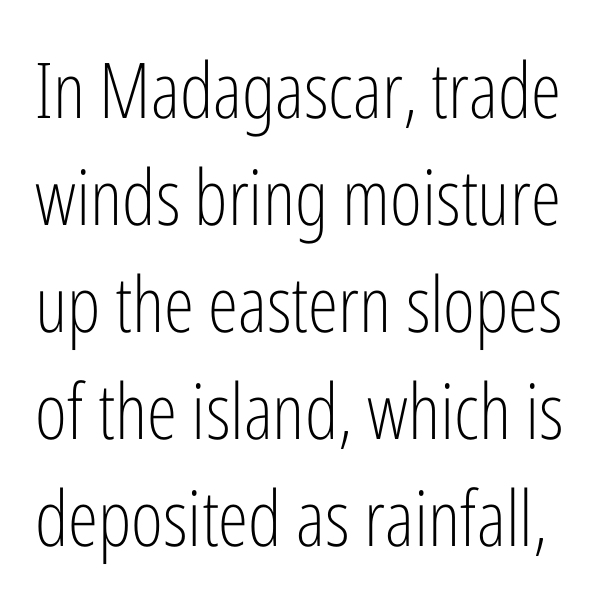
Q: Is the text bold? A: No.
Q: Is the text italic (slanted)? A: No, it is upright.
Q: Is the typeface a serif or a sans-serif typeface? A: Sans-serif.
Q: Is the text underlined? A: No.
Q: Is the spacing between letters normal or unusually wide? A: Normal.
Q: Is the spacing between lines tight, normal or loose? A: Normal.
Q: Width (condensed, normal, or wide)? A: Condensed.
Q: Stroke contrast? A: Low.
Q: x-height? A: Medium.
Q: Monospaced? A: No.
